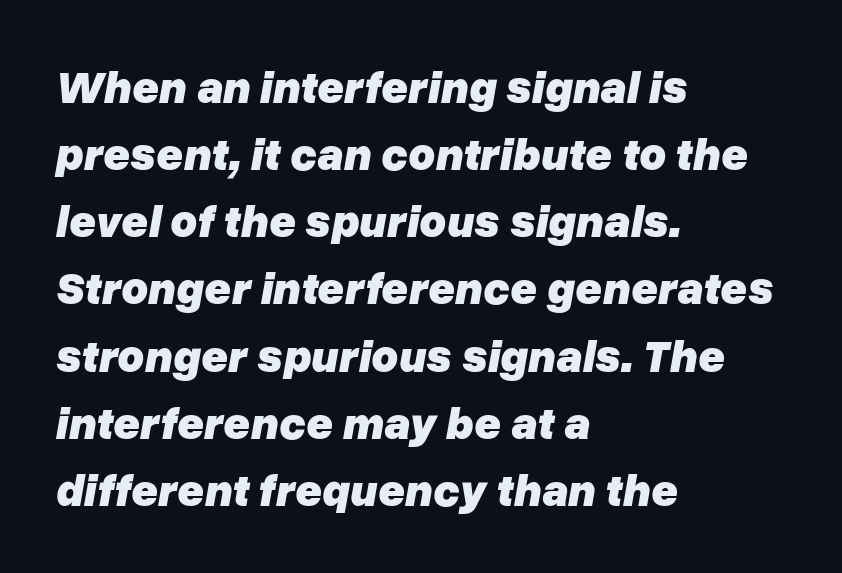
Q: Is the text bold? A: Yes.
Q: Is the text italic (slanted)? A: Yes, it leans right by about 10 degrees.
Q: Is the text underlined? A: No.
Q: How is the paragraph aligned? A: Left-aligned.
Q: Is the spacing between letters normal or unusually wide? A: Normal.
Q: Is the spacing between lines tight, normal or loose? A: Normal.
Q: Width (condensed, normal, or wide)? A: Normal.
Q: Stroke contrast? A: Low.
Q: x-height? A: Medium.
Q: Monospaced? A: No.
